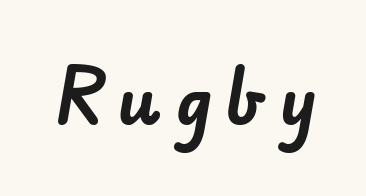
{"serif": "no", "bold": "yes", "weight": "bold", "width": "normal", "stroke_contrast": "low", "x_height": "small", "monospaced": "no", "underline": "no", "letter_spacing": "wide", "letter_spacing_em": 0.24, "glyph_px": 65}
